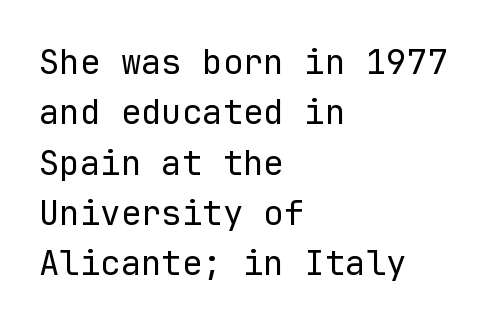
On a weight scale, this lands at 450 or below. Here the designer chose a console-style face with uniform glyph widths. Alignment: flush left. Style check: upright. Grotesque or geometric, the face here clearly has no serifs.
